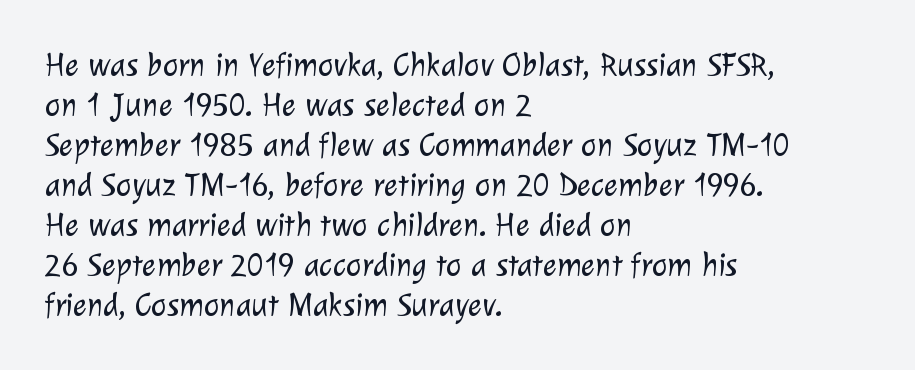
Q: Is the text bold? A: No.
Q: Is the typeface a serif or a sans-serif typeface? A: Sans-serif.
Q: Is the text underlined? A: No.
Q: How is the paragraph aligned? A: Left-aligned.
Q: Is the spacing between letters normal or unusually wide? A: Normal.
Q: Width (condensed, normal, or wide)? A: Normal.
Q: Stroke contrast? A: Low.
Q: x-height? A: Medium.
Q: Monospaced? A: No.
